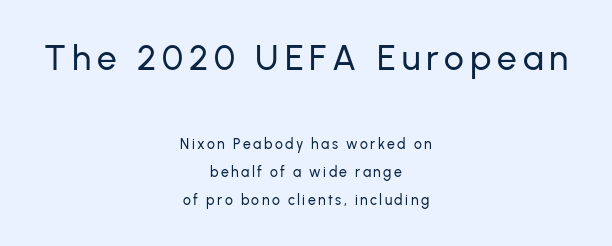
Q: Is the text italic (slanted)? A: No, it is upright.
Q: Is the typeface a serif or a sans-serif typeface? A: Sans-serif.
Q: Is the text underlined? A: No.
Q: How is the paragraph aligned? A: Centered.
Q: Is the spacing between lines tight, normal or loose? A: Loose.
Q: Which block of text is set in a larger size, the first (top) or the second (bottom)? A: The first (top) one.
Q: Width (condensed, normal, or wide)? A: Normal.
Q: Stroke contrast? A: Low.
Q: x-height? A: Medium.
Q: Monospaced? A: No.
